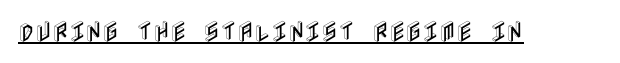
The image shows 23 px text type, upright; set normal letter spacing, underlined.
